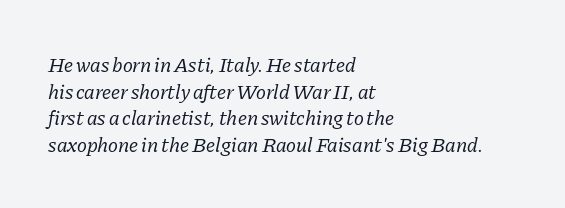
Q: Is the text bold? A: No.
Q: Is the text italic (slanted)? A: Yes, it leans right by about 11 degrees.
Q: Is the text underlined? A: No.
Q: How is the paragraph aligned? A: Left-aligned.
Q: Is the spacing between letters normal or unusually wide? A: Normal.
Q: Is the spacing between lines tight, normal or loose? A: Normal.
